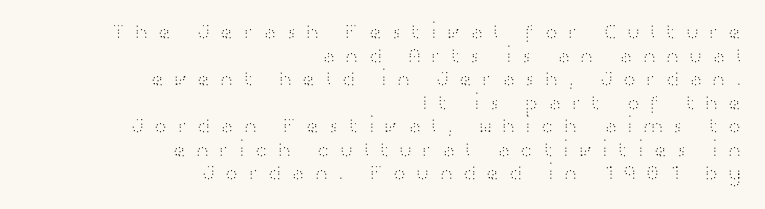
The image shows 22 px text type, upright; set right-aligned, tight line spacing (1.07x), unusually wide letter spacing (+0.39 em), not underlined.
